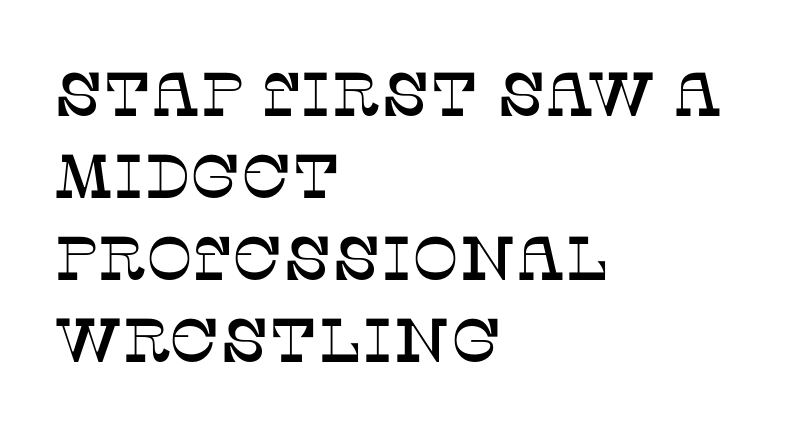
{"serif": "yes", "italic": "no", "width": "normal", "stroke_contrast": "low", "x_height": "large", "monospaced": "no", "underline": "no", "align": "left", "line_spacing": "normal", "line_spacing_ratio": 1.32, "letter_spacing": "normal", "letter_spacing_em": 0.0, "glyph_px": 62}
